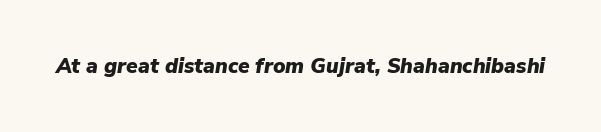
Q: Is the text bold? A: Yes.
Q: Is the text italic (slanted)? A: Yes, it leans right by about 9 degrees.
Q: Is the text underlined? A: No.
Q: Is the spacing between letters normal or unusually wide? A: Normal.
